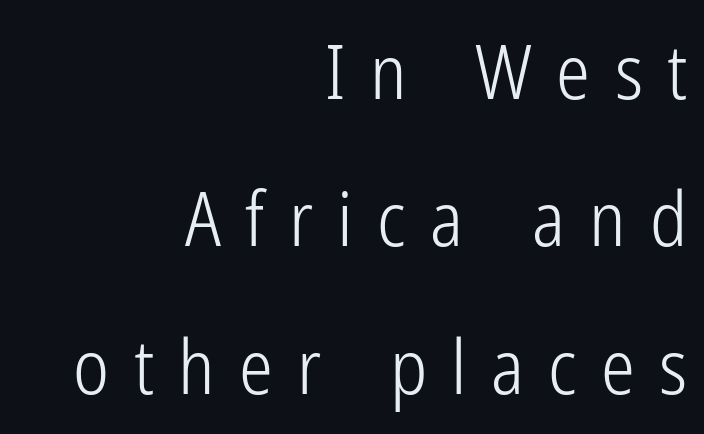
The image shows 76 px light, condensed sans-serif type, upright; set right-aligned, loose line spacing (1.94x), unusually wide letter spacing (+0.32 em), not underlined; low stroke contrast and a medium x-height.
